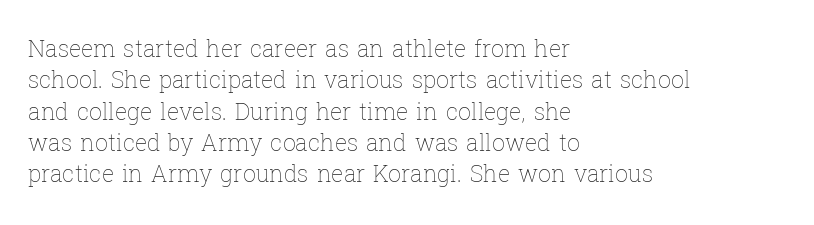
One glance says typical: line gaps are just what's usual. What stands out about the letter spacing? Nothing — it is the standard amount. This reads as an unemphasized weight, regular at the heaviest. The text block is weighted toward the left margin, trailing off unevenly rightward. Descender tails drop into unmarked territory. The specimen reads as upright at a glance.
